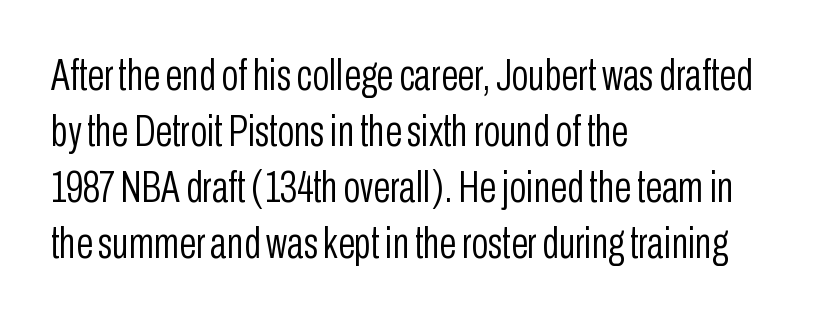
{"serif": "no", "italic": "no", "bold": "no", "weight": "light", "width": "condensed", "stroke_contrast": "low", "x_height": "medium", "monospaced": "no", "underline": "no", "align": "left", "line_spacing": "normal", "line_spacing_ratio": 1.27, "letter_spacing": "normal", "letter_spacing_em": 0.0, "glyph_px": 44}
